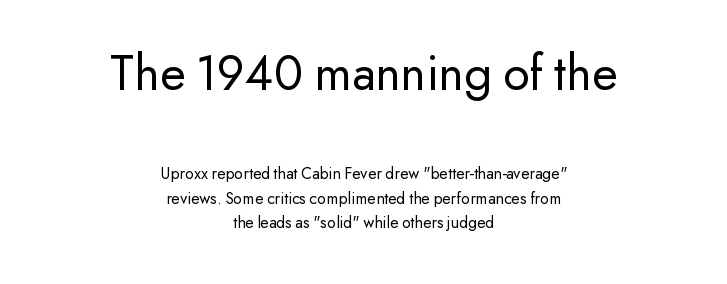
The image shows 52 px regular-weight sans-serif type, upright; set centered, normal line spacing (1.42x), normal letter spacing, not underlined; the first (top) block is 3.06x larger; low stroke contrast and a small x-height.
